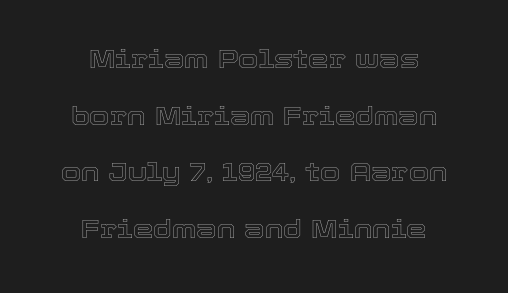
The image shows 26 px text type, upright; set centered, loose line spacing (2.18x), normal letter spacing, not underlined.
